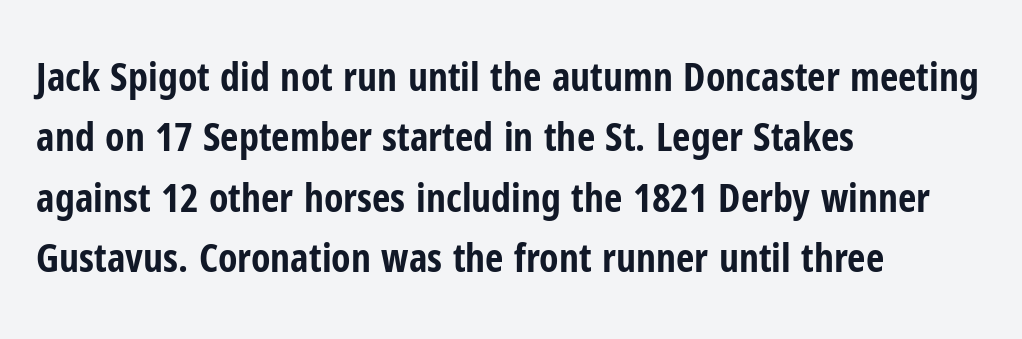
The lines are quadded left. Character widths vary here, with narrow letters taking less room than wide ones. Rows of type keep a routine distance in the vertical direction. These words are printed bold, with thick strokes throughout. What stands out about the letter spacing? Nothing — it is the standard amount. The space beneath each line is pristine and unruled.
